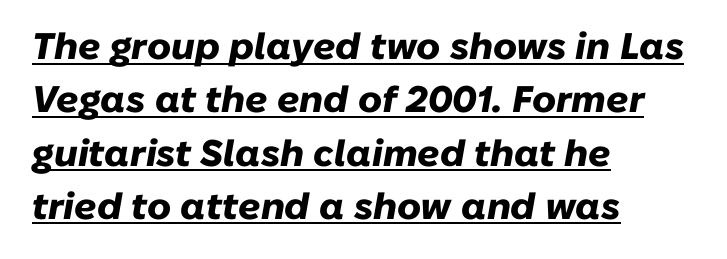
{"italic": "yes", "lean": "right", "slant_degrees": 10, "bold": "yes", "weight": "heavy", "width": "normal", "stroke_contrast": "low", "x_height": "medium", "monospaced": "no", "underline": "yes", "align": "left", "line_spacing": "normal", "line_spacing_ratio": 1.44, "letter_spacing": "normal", "letter_spacing_em": 0.0, "glyph_px": 37}
